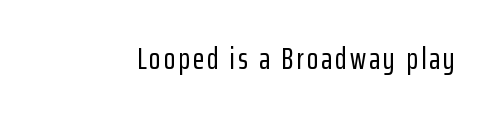
A typesetter would call this proportional, since set widths differ per character. The foot of each line stays bare and open. The characters display no serif detailing; their extremities are plain. Posture: vertical.
